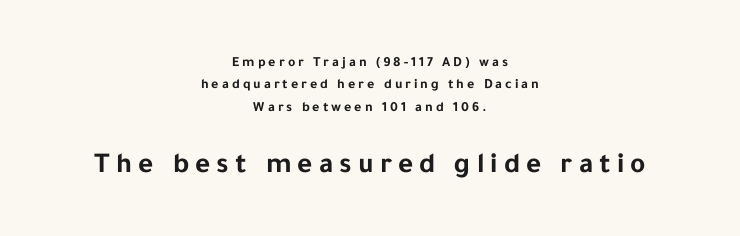
Baseline-to-baseline distance is the conventional proportion of letter height. Pretty heavy lettering here — definitely bold. Reading top to bottom, the characters get bigger at the block break. Proportional: the letters do not fall into vertical columns.
